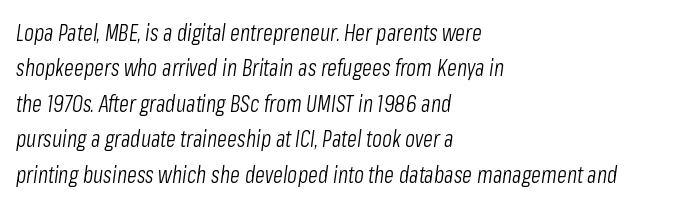
{"italic": "yes", "lean": "right", "slant_degrees": 8, "bold": "no", "underline": "no", "align": "left", "line_spacing": "normal", "line_spacing_ratio": 1.54, "letter_spacing": "normal", "letter_spacing_em": 0.0, "glyph_px": 23}
